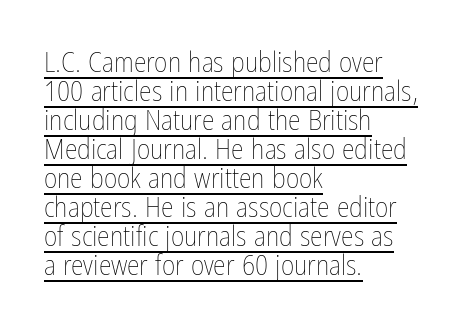
Q: Is the text bold? A: No.
Q: Is the text italic (slanted)? A: No, it is upright.
Q: Is the text underlined? A: Yes.
Q: How is the paragraph aligned? A: Left-aligned.
Q: Is the spacing between letters normal or unusually wide? A: Normal.
Q: Is the spacing between lines tight, normal or loose? A: Tight.
Q: Width (condensed, normal, or wide)? A: Condensed.
Q: Stroke contrast? A: Low.
Q: x-height? A: Medium.
Q: Monospaced? A: No.
